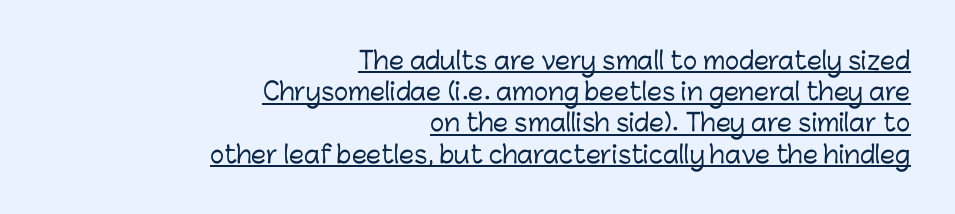
Q: Is the text italic (slanted)? A: No, it is upright.
Q: Is the text underlined? A: Yes.
Q: How is the paragraph aligned? A: Right-aligned.
Q: Is the spacing between letters normal or unusually wide? A: Normal.
Q: Is the spacing between lines tight, normal or loose? A: Normal.
